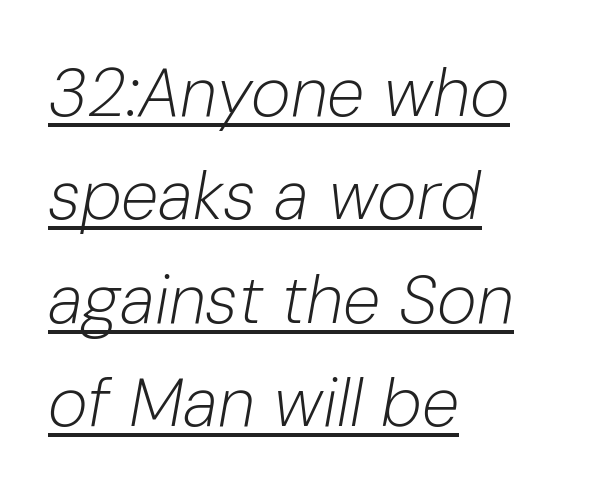
Spacing verdict: proportional, widths tailored to each character. Students, note that the glyphs here touch the page at normal intervals. Beneath each row of characters lies a ruled line. Left-aligned paragraph, ragged on the right. The letters are slanted; this is an italic face.
